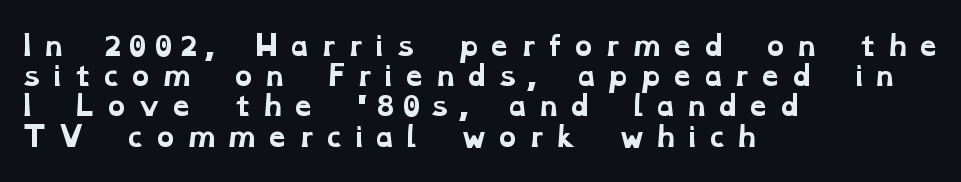
Q: Is the text bold? A: Yes.
Q: Is the text underlined? A: No.
Q: How is the paragraph aligned? A: Left-aligned.
Q: Is the spacing between letters normal or unusually wide? A: Unusually wide.
Q: Is the spacing between lines tight, normal or loose? A: Tight.
